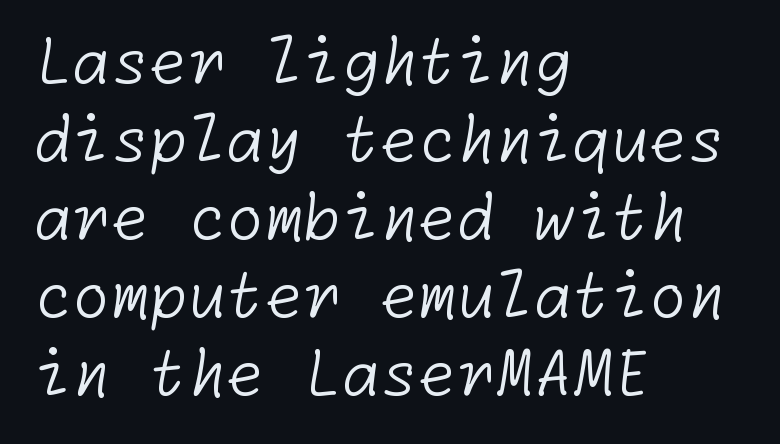
Nothing sits at the stroke ends, so this counts as sans-serif. Normally led — the rows are evenly, conventionally spaced. Visually the block forms a straight wall on the left and a jagged coastline on the right. These glyphs show unthickened strokes, regular width or finer. You could call the tracking neutral — neither tight nor loose. Honestly, there is no underline to notice here at all.
